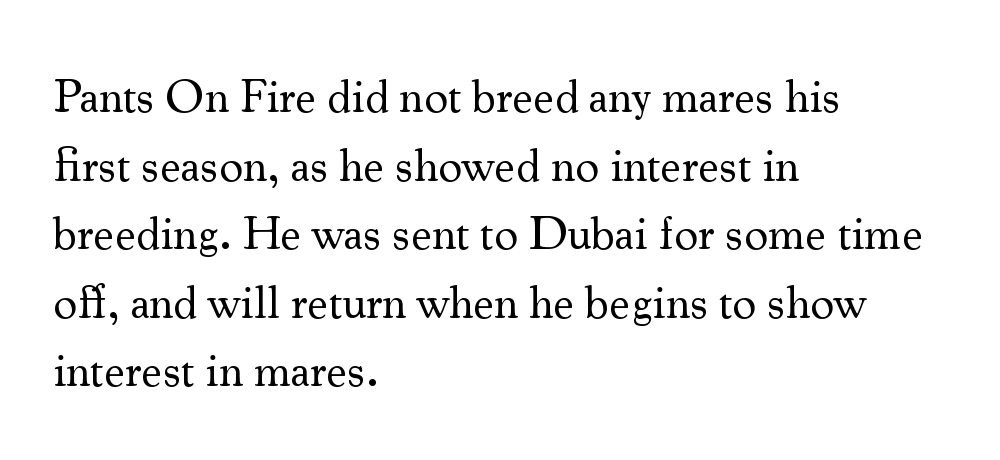
Q: Is the text bold? A: No.
Q: Is the text italic (slanted)? A: No, it is upright.
Q: Is the typeface a serif or a sans-serif typeface? A: Serif.
Q: Is the text underlined? A: No.
Q: How is the paragraph aligned? A: Left-aligned.
Q: Is the spacing between letters normal or unusually wide? A: Normal.
Q: Is the spacing between lines tight, normal or loose? A: Normal.
Q: Width (condensed, normal, or wide)? A: Normal.
Q: Stroke contrast? A: Medium.
Q: x-height? A: Small.
Q: Monospaced? A: No.
